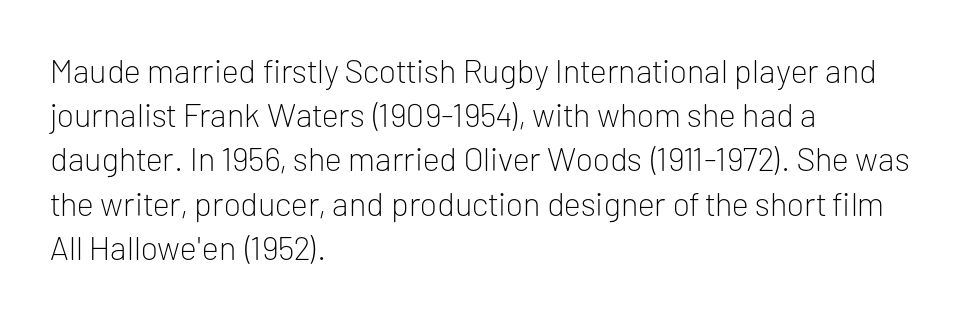
Q: Is the text bold? A: No.
Q: Is the text italic (slanted)? A: No, it is upright.
Q: Is the typeface a serif or a sans-serif typeface? A: Sans-serif.
Q: Is the text underlined? A: No.
Q: How is the paragraph aligned? A: Left-aligned.
Q: Is the spacing between letters normal or unusually wide? A: Normal.
Q: Is the spacing between lines tight, normal or loose? A: Normal.
Q: Width (condensed, normal, or wide)? A: Normal.
Q: Stroke contrast? A: Low.
Q: x-height? A: Medium.
Q: Monospaced? A: No.
